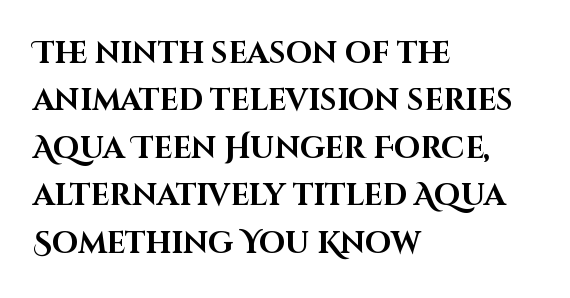
The image shows 30 px bold sans-serif type, upright; set left-aligned, normal line spacing (1.58x), normal letter spacing, not underlined; high stroke contrast and a large x-height.
